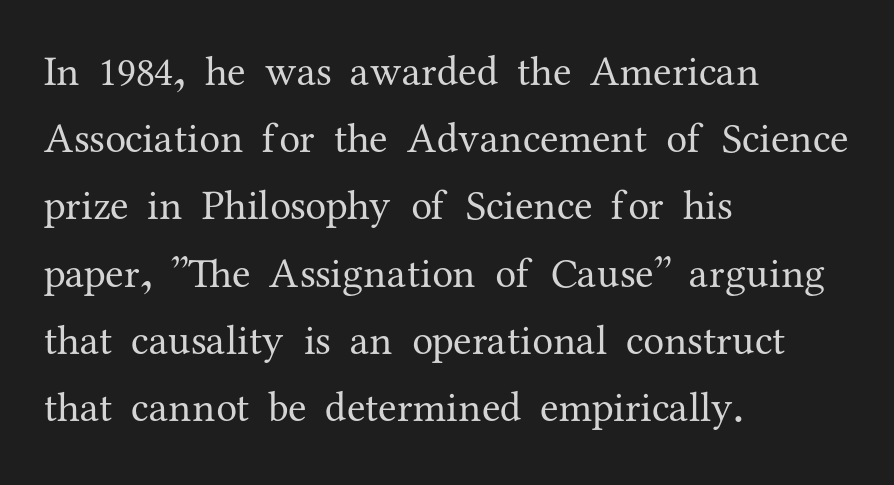
You could not count columns in this text — the font is proportionally spaced. Each stroke keeps to a modest, everyday thickness or less. Each line starts at the same left margin while the right side varies. Ordinary non-slanted type is in use. The passage shown is not underscored anywhere. A typesetter would label this face a serif.
